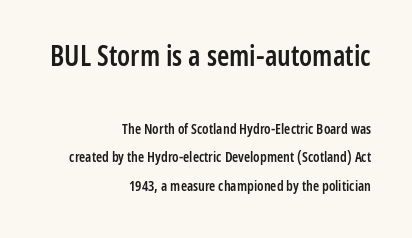
{"serif": "no", "italic": "no", "bold": "semi", "weight": "semibold", "width": "condensed", "stroke_contrast": "low", "x_height": "medium", "monospaced": "no", "underline": "no", "align": "right", "line_spacing": "loose", "line_spacing_ratio": 2.04, "letter_spacing": "normal", "letter_spacing_em": 0.0, "larger_block": "first", "size_ratio": 2.0, "glyph_px": 28}
